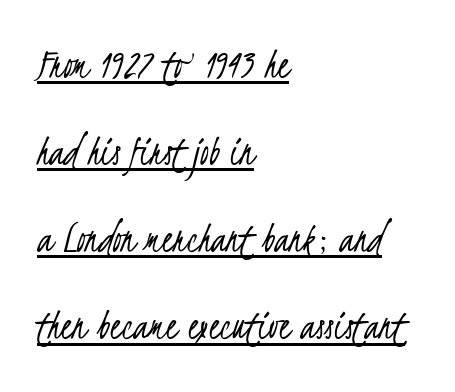
Q: Is the text bold? A: No.
Q: Is the typeface a serif or a sans-serif typeface? A: Sans-serif.
Q: Is the text underlined? A: Yes.
Q: How is the paragraph aligned? A: Left-aligned.
Q: Is the spacing between letters normal or unusually wide? A: Normal.
Q: Is the spacing between lines tight, normal or loose? A: Loose.
Q: Width (condensed, normal, or wide)? A: Condensed.
Q: Stroke contrast? A: Low.
Q: x-height? A: Small.
Q: Monospaced? A: No.
